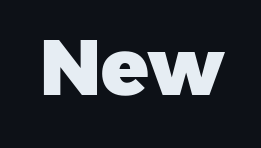
{"serif": "no", "bold": "yes", "weight": "heavy", "width": "normal", "stroke_contrast": "low", "x_height": "medium", "monospaced": "no", "underline": "no", "letter_spacing": "normal", "letter_spacing_em": 0.0, "glyph_px": 78}
